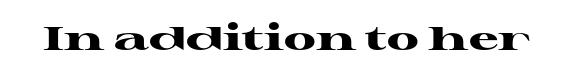
The image shows 33 px heavy, wide serif type, upright; set normal letter spacing, not underlined; high stroke contrast and a medium x-height.
